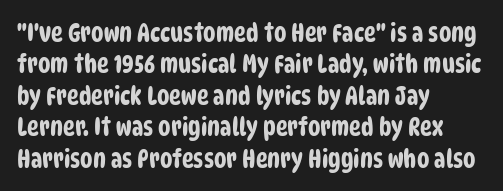
Casual observation: everything's shoved over to the left. Unmarked baselines from the first word to the last. Nobody touched the tracking dial on this one. Horizontal bands of white between lines are of average thickness.
